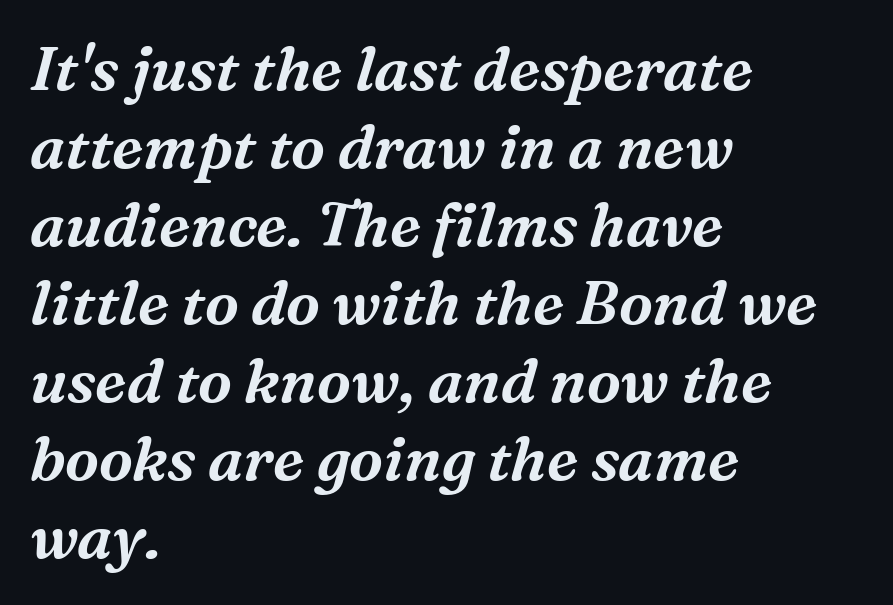
The image shows 61 px serif type, italic (leaning right); set left-aligned, normal line spacing (1.28x), normal letter spacing, not underlined; medium stroke contrast and a medium x-height.
